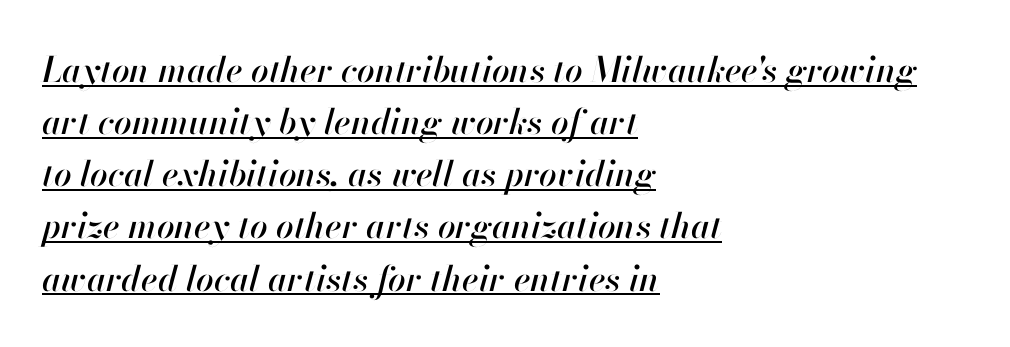
Q: Is the text italic (slanted)? A: Yes, it leans right by about 13 degrees.
Q: Is the text underlined? A: Yes.
Q: How is the paragraph aligned? A: Left-aligned.
Q: Is the spacing between letters normal or unusually wide? A: Normal.
Q: Is the spacing between lines tight, normal or loose? A: Normal.
Q: Width (condensed, normal, or wide)? A: Normal.
Q: Stroke contrast? A: High.
Q: x-height? A: Small.
Q: Monospaced? A: No.
